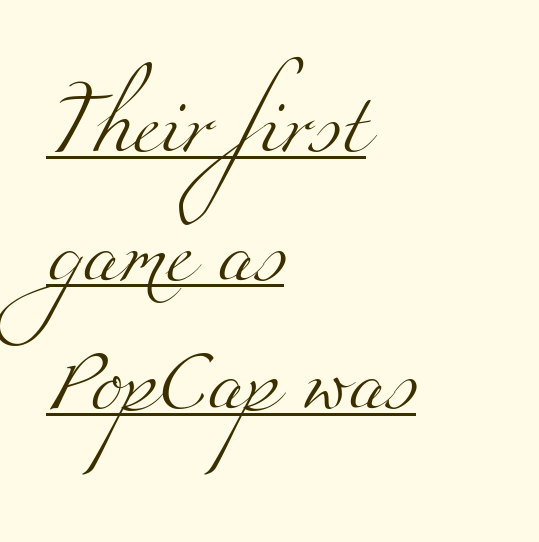
Q: Is the text bold? A: No.
Q: Is the text underlined? A: Yes.
Q: How is the paragraph aligned? A: Left-aligned.
Q: Is the spacing between letters normal or unusually wide? A: Normal.
Q: Is the spacing between lines tight, normal or loose? A: Loose.
Q: Width (condensed, normal, or wide)? A: Wide.
Q: Stroke contrast? A: Medium.
Q: x-height? A: Small.
Q: Monospaced? A: No.
